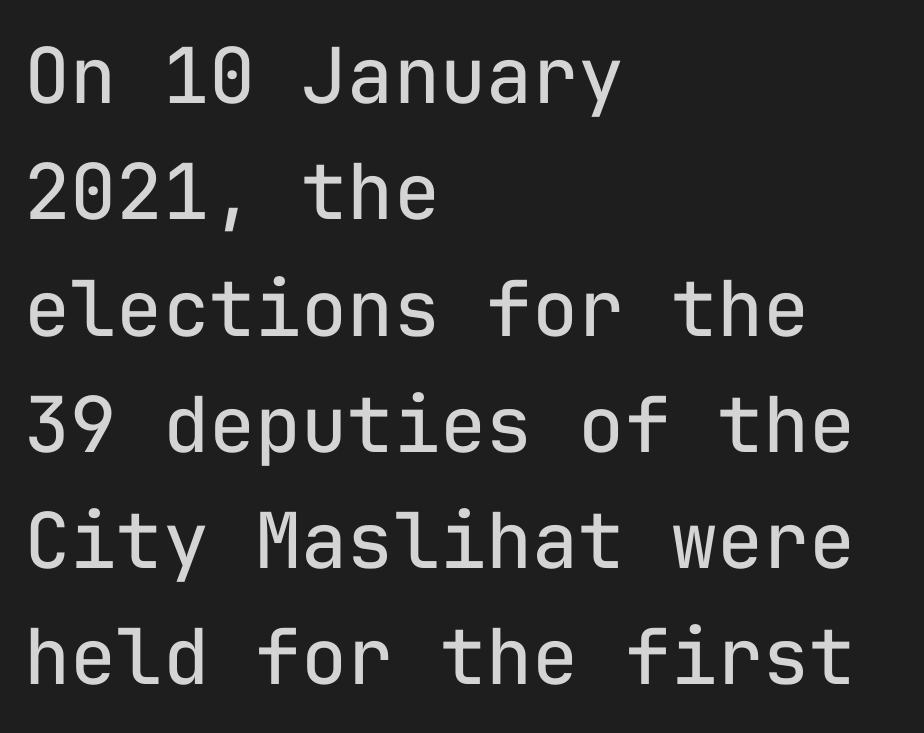
The image shows 77 px regular-weight sans-serif type, upright, monospaced; set left-aligned, normal line spacing (1.51x), normal letter spacing, not underlined; low stroke contrast and a medium x-height.
